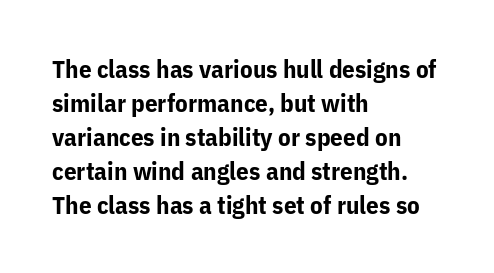
The image shows 25 px bold type, upright; set left-aligned, normal line spacing (1.36x), normal letter spacing, not underlined.
